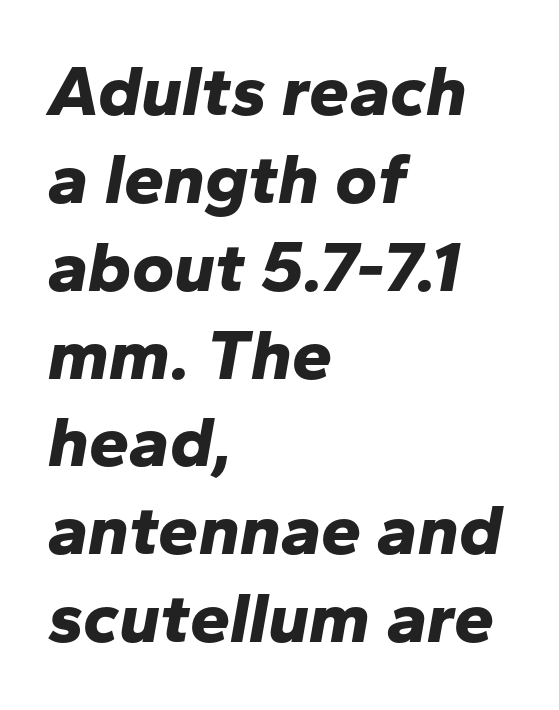
The image shows 72 px bold type, italic (leaning right); set left-aligned, line spacing 1.22x, normal letter spacing, not underlined; low stroke contrast and a medium x-height.
